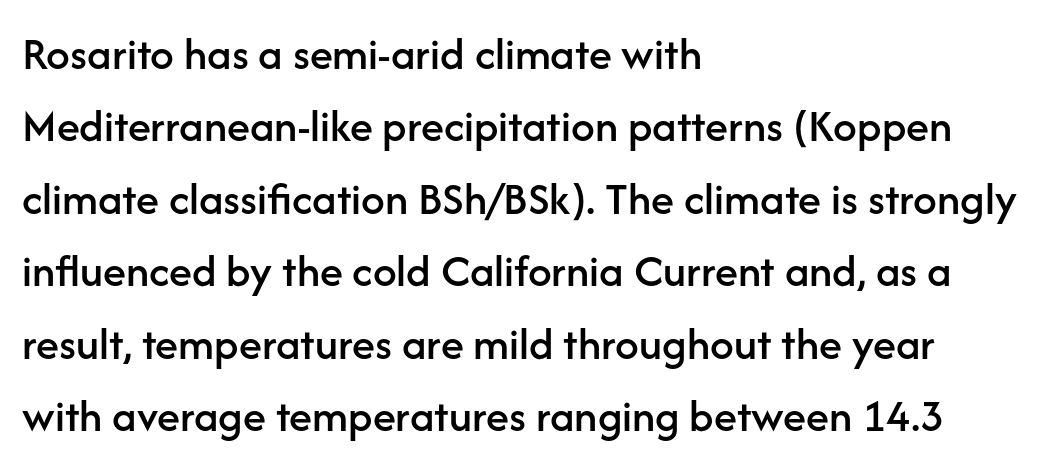
{"serif": "no", "italic": "no", "width": "normal", "stroke_contrast": "low", "x_height": "medium", "monospaced": "no", "underline": "no", "align": "left", "line_spacing": "normal", "line_spacing_ratio": 1.54, "letter_spacing": "normal", "letter_spacing_em": 0.0, "glyph_px": 47}
